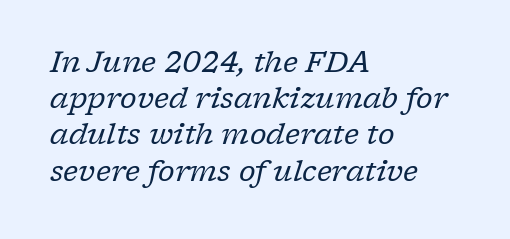
{"serif": "yes", "italic": "yes", "lean": "right", "slant_degrees": 17, "bold": "no", "weight": "regular", "width": "normal", "stroke_contrast": "low", "x_height": "medium", "monospaced": "no", "underline": "no", "align": "left", "line_spacing": "normal", "line_spacing_ratio": 1.25, "letter_spacing": "normal", "letter_spacing_em": 0.0, "glyph_px": 29}
